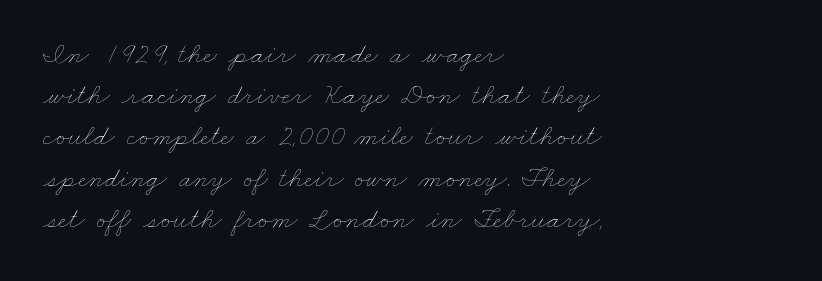
The image shows 29 px thin, wide type; set left-aligned, normal line spacing (1.42x), normal letter spacing, not underlined; low stroke contrast and a small x-height.
